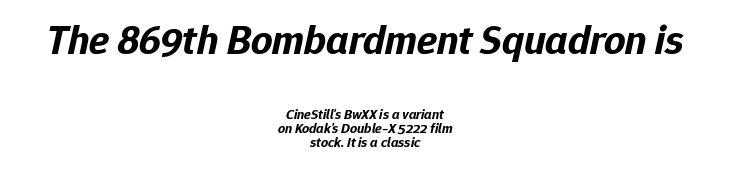
{"italic": "yes", "lean": "right", "slant_degrees": 12, "bold": "yes", "weight": "bold", "width": "normal", "stroke_contrast": "low", "x_height": "medium", "monospaced": "no", "underline": "no", "align": "center", "line_spacing": "tight", "line_spacing_ratio": 0.99, "letter_spacing": "normal", "letter_spacing_em": 0.0, "larger_block": "first", "size_ratio": 3.0, "glyph_px": 42}
